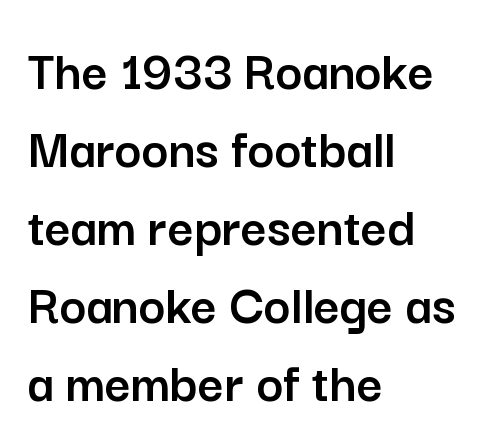
The image shows 57 px sans-serif type, upright; set left-aligned, normal line spacing (1.37x), normal letter spacing, not underlined; low stroke contrast and a medium x-height.
